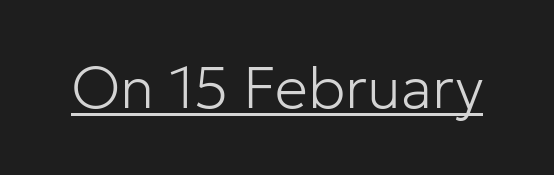
{"serif": "no", "italic": "no", "bold": "no", "weight": "light", "width": "normal", "stroke_contrast": "low", "x_height": "medium", "monospaced": "no", "underline": "yes", "letter_spacing": "normal", "letter_spacing_em": 0.0, "glyph_px": 59}
